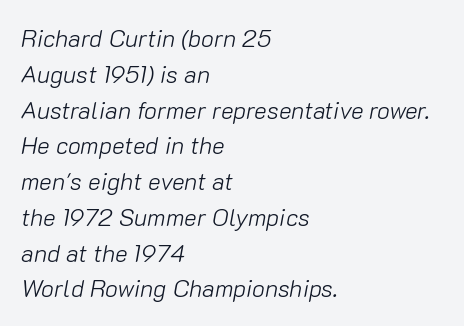
The image shows 24 px text type, italic (leaning right); set left-aligned, normal line spacing (1.49x), normal letter spacing, not underlined.
